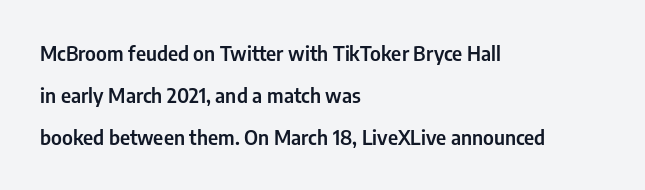
The gaps between neighbouring characters are ordinary and unremarkable. This sample uses an upright cut, with every glyph sitting square on the baseline. The space directly below the letters is spotless. These lines are set flush left with a ragged right edge. Interline gaps are noticeably wide in this sample.
